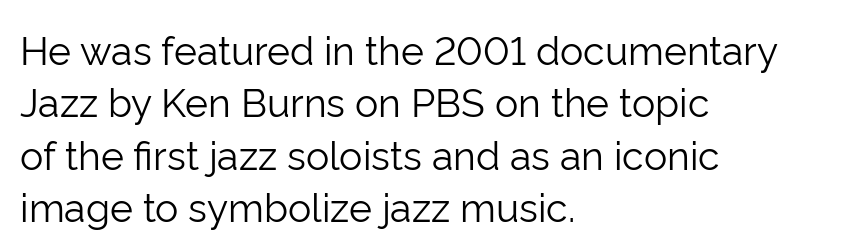
Q: Is the text bold? A: No.
Q: Is the text italic (slanted)? A: No, it is upright.
Q: Is the typeface a serif or a sans-serif typeface? A: Sans-serif.
Q: Is the text underlined? A: No.
Q: How is the paragraph aligned? A: Left-aligned.
Q: Is the spacing between letters normal or unusually wide? A: Normal.
Q: Is the spacing between lines tight, normal or loose? A: Normal.
Q: Width (condensed, normal, or wide)? A: Normal.
Q: Stroke contrast? A: Low.
Q: x-height? A: Medium.
Q: Monospaced? A: No.
